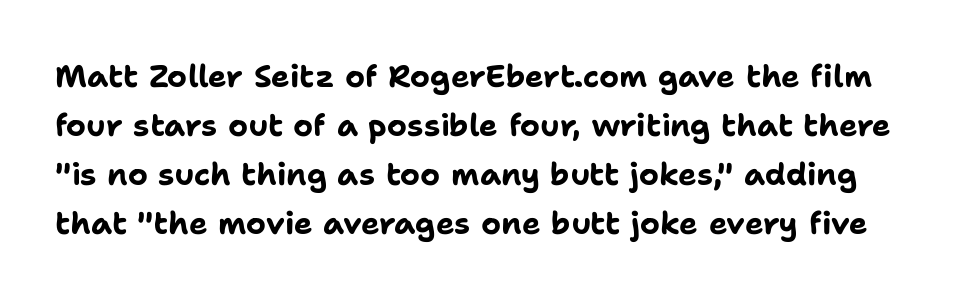
Q: Is the text bold? A: Yes.
Q: Is the text italic (slanted)? A: No, it is upright.
Q: Is the typeface a serif or a sans-serif typeface? A: Sans-serif.
Q: Is the text underlined? A: No.
Q: Is the spacing between letters normal or unusually wide? A: Normal.
Q: Is the spacing between lines tight, normal or loose? A: Normal.
Q: Width (condensed, normal, or wide)? A: Normal.
Q: Stroke contrast? A: Low.
Q: x-height? A: Medium.
Q: Monospaced? A: No.
